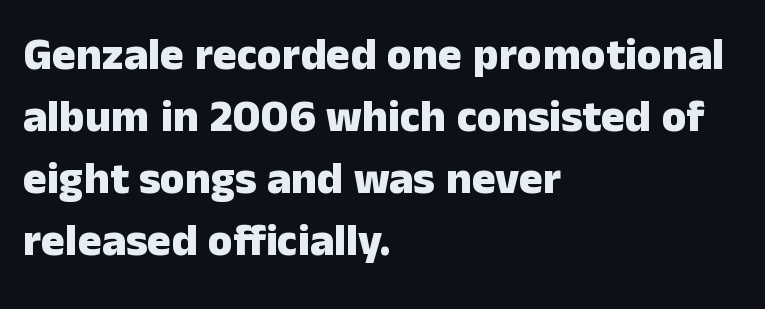
Q: Is the text bold? A: Yes.
Q: Is the text italic (slanted)? A: No, it is upright.
Q: Is the typeface a serif or a sans-serif typeface? A: Sans-serif.
Q: Is the text underlined? A: No.
Q: How is the paragraph aligned? A: Left-aligned.
Q: Is the spacing between letters normal or unusually wide? A: Normal.
Q: Is the spacing between lines tight, normal or loose? A: Normal.
Q: Width (condensed, normal, or wide)? A: Normal.
Q: Stroke contrast? A: Low.
Q: x-height? A: Medium.
Q: Monospaced? A: No.
